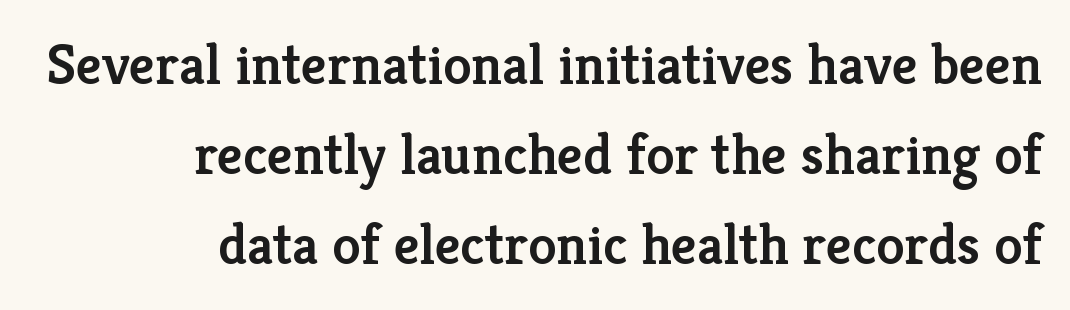
{"serif": "yes", "italic": "no", "bold": "semi", "weight": "semibold", "width": "normal", "stroke_contrast": "low", "x_height": "medium", "monospaced": "no", "underline": "no", "align": "right", "line_spacing": "normal", "line_spacing_ratio": 1.58, "letter_spacing": "normal", "letter_spacing_em": 0.0, "glyph_px": 57}
